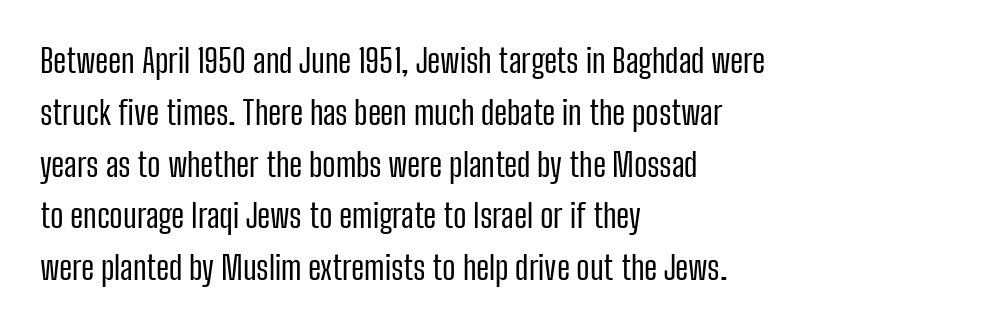
{"serif": "no", "italic": "no", "bold": "no", "weight": "regular", "width": "condensed", "stroke_contrast": "low", "x_height": "medium", "monospaced": "no", "underline": "no", "align": "left", "line_spacing": "normal", "line_spacing_ratio": 1.57, "letter_spacing": "normal", "letter_spacing_em": 0.0, "glyph_px": 33}
